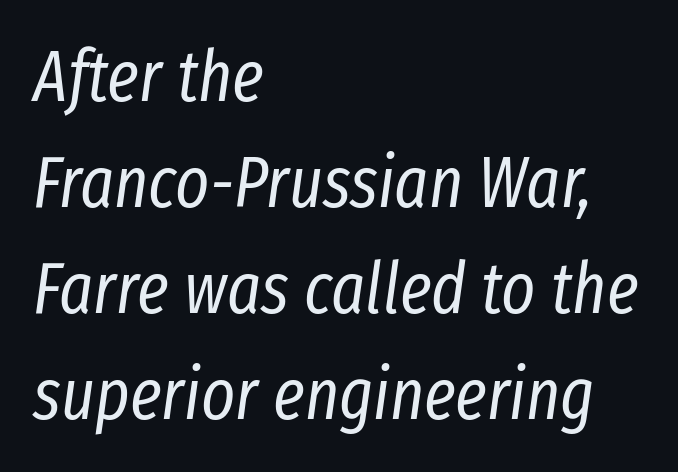
Spacing between characters is what you'd get straight out of the box. Reading down the block, your eye returns to a fixed left position each line. Only glyphs here, with clear space below each row. You can tell it's italic because the verticals aren't actually vertical.
